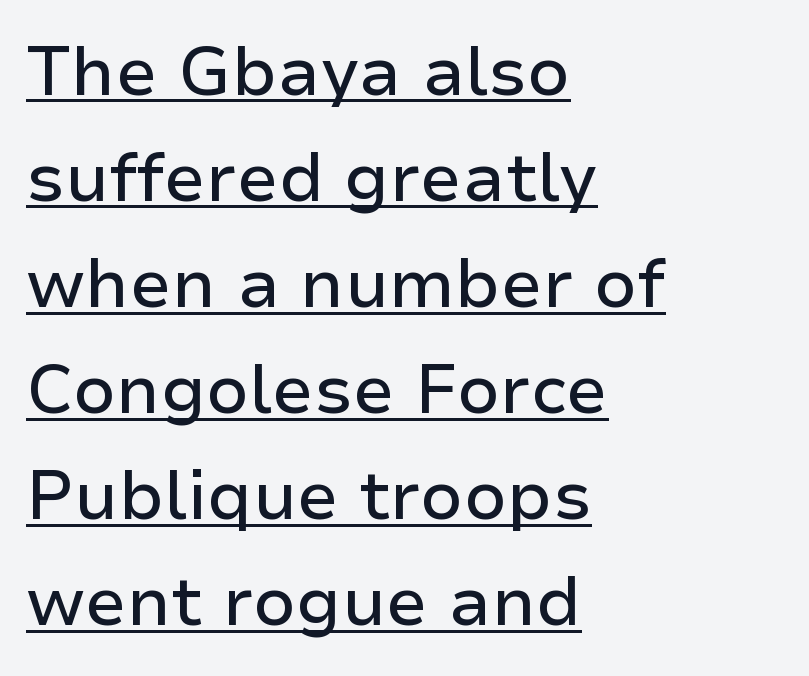
{"serif": "no", "italic": "no", "width": "normal", "stroke_contrast": "low", "x_height": "medium", "monospaced": "no", "underline": "yes", "align": "left", "line_spacing": "normal", "line_spacing_ratio": 1.56, "letter_spacing": "normal", "letter_spacing_em": 0.0, "glyph_px": 68}
